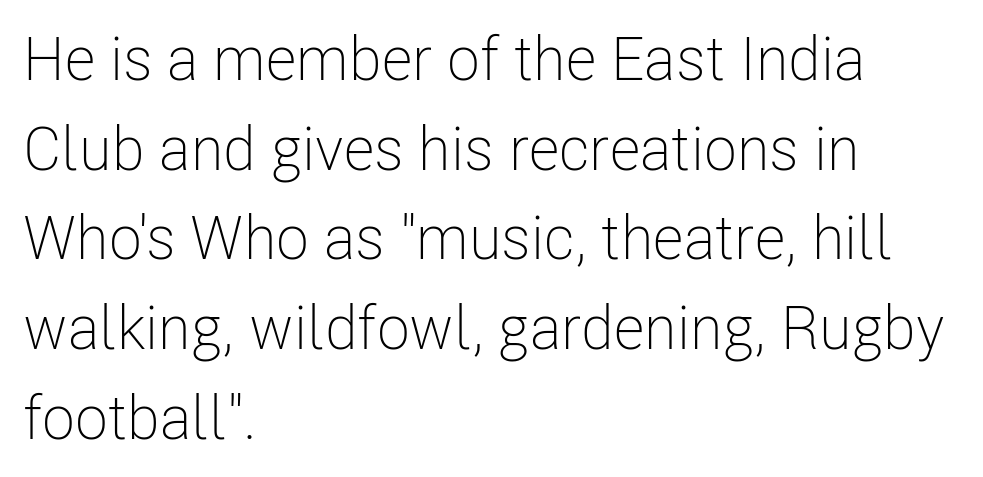
{"serif": "no", "italic": "no", "bold": "no", "weight": "light", "width": "condensed", "stroke_contrast": "low", "x_height": "medium", "monospaced": "no", "underline": "no", "align": "left", "line_spacing": "normal", "line_spacing_ratio": 1.47, "letter_spacing": "normal", "letter_spacing_em": 0.0, "glyph_px": 61}
